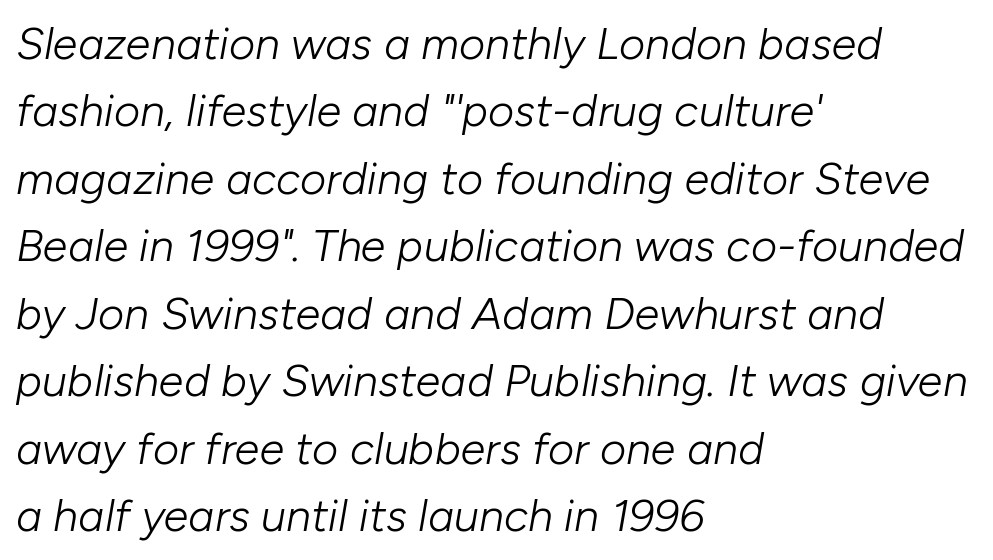
{"italic": "yes", "lean": "right", "slant_degrees": 10, "bold": "no", "weight": "light", "width": "normal", "stroke_contrast": "low", "x_height": "medium", "monospaced": "no", "underline": "no", "align": "left", "line_spacing": "normal", "line_spacing_ratio": 1.5, "letter_spacing": "normal", "letter_spacing_em": 0.0, "glyph_px": 45}
